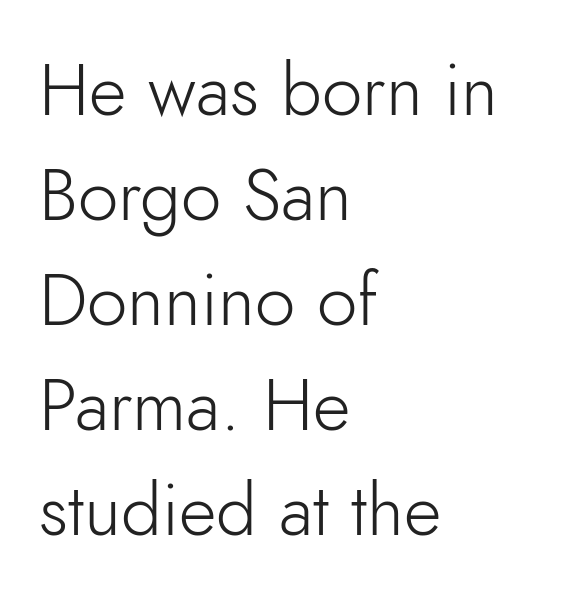
{"serif": "no", "italic": "no", "bold": "no", "weight": "light", "width": "normal", "stroke_contrast": "low", "x_height": "small", "monospaced": "no", "underline": "no", "align": "left", "line_spacing": "normal", "line_spacing_ratio": 1.44, "letter_spacing": "normal", "letter_spacing_em": 0.0, "glyph_px": 73}
